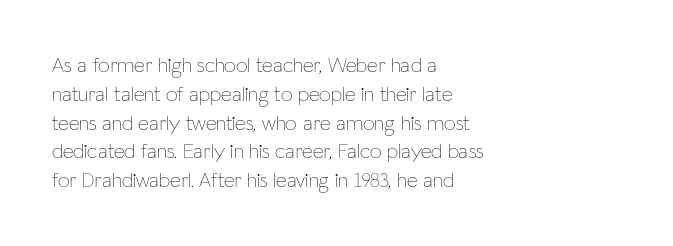
Q: Is the text bold? A: No.
Q: Is the text italic (slanted)? A: No, it is upright.
Q: Is the text underlined? A: No.
Q: How is the paragraph aligned? A: Left-aligned.
Q: Is the spacing between letters normal or unusually wide? A: Normal.
Q: Is the spacing between lines tight, normal or loose? A: Normal.
